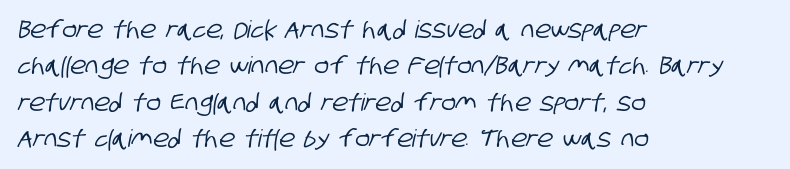
{"underline": "no", "align": "left", "line_spacing": "normal", "line_spacing_ratio": 1.52, "letter_spacing": "normal", "letter_spacing_em": 0.0, "glyph_px": 24}
